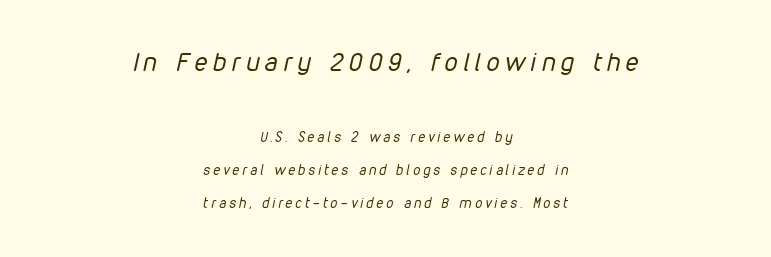
Between these two stacked blocks, the higher one wins on size. The glyphs are unaccompanied by any horizontal stroke below them. Reading down the block, each line starts at a different indent, mirrored at its end. The axis of the letterforms is tilted away from vertical. Glyph-to-glyph distance is far greater than everyday printed text. The vertical gap from one line to the next is large.
